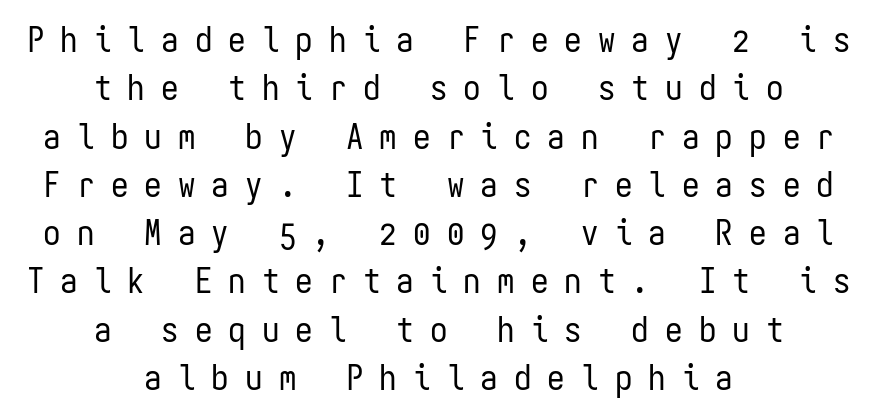
Q: Is the text bold? A: No.
Q: Is the text italic (slanted)? A: No, it is upright.
Q: Is the typeface a serif or a sans-serif typeface? A: Sans-serif.
Q: Is the text underlined? A: No.
Q: How is the paragraph aligned? A: Centered.
Q: Is the spacing between letters normal or unusually wide? A: Unusually wide.
Q: Is the spacing between lines tight, normal or loose? A: Normal.
Q: Width (condensed, normal, or wide)? A: Condensed.
Q: Stroke contrast? A: Low.
Q: x-height? A: Medium.
Q: Monospaced? A: Yes.
